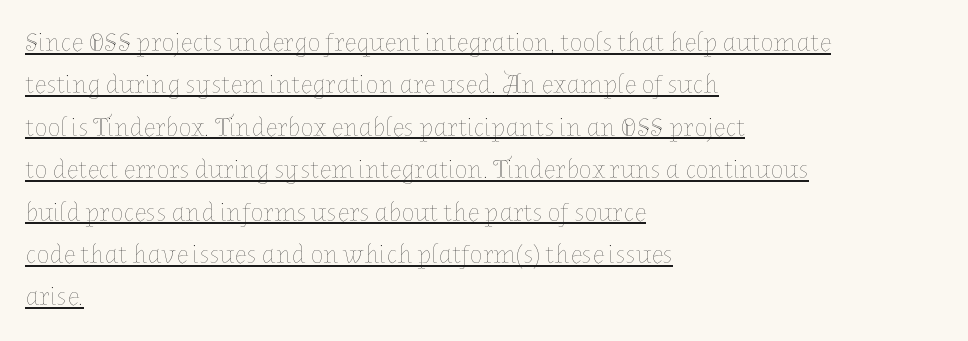
{"italic": "no", "bold": "no", "underline": "yes", "align": "left", "line_spacing": "normal", "line_spacing_ratio": 1.57, "letter_spacing": "normal", "letter_spacing_em": 0.0, "glyph_px": 27}
